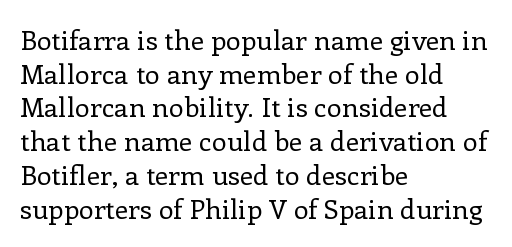
The image shows 27 px text type, upright; set left-aligned, normal line spacing (1.25x), normal letter spacing, not underlined.
